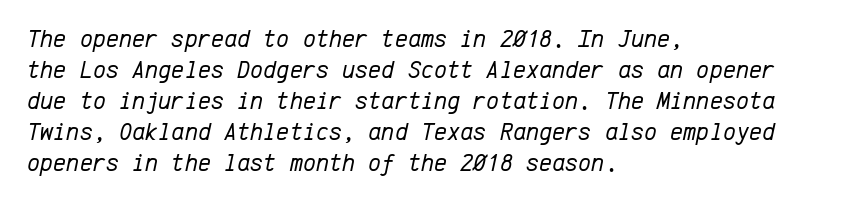
Q: Is the text bold? A: No.
Q: Is the text italic (slanted)? A: Yes, it leans right by about 12 degrees.
Q: Is the text underlined? A: No.
Q: How is the paragraph aligned? A: Left-aligned.
Q: Is the spacing between letters normal or unusually wide? A: Normal.
